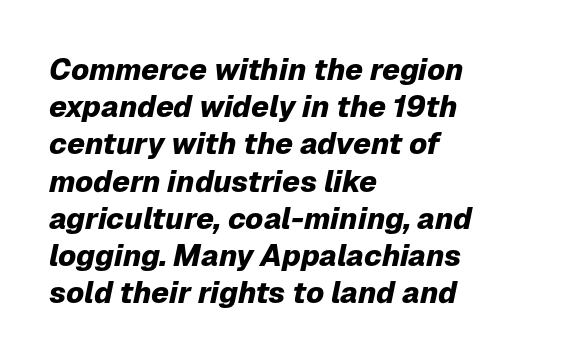
{"italic": "yes", "lean": "right", "slant_degrees": 12, "bold": "yes", "weight": "heavy", "width": "normal", "stroke_contrast": "low", "x_height": "medium", "monospaced": "no", "underline": "no", "align": "left", "line_spacing_ratio": 1.24, "letter_spacing": "normal", "letter_spacing_em": 0.0, "glyph_px": 30}
